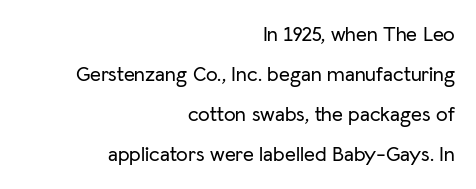
{"italic": "no", "underline": "no", "align": "right", "line_spacing": "loose", "line_spacing_ratio": 1.91, "letter_spacing": "normal", "letter_spacing_em": 0.0, "glyph_px": 21}
